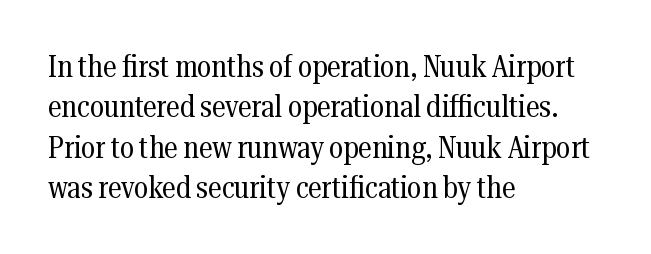
The image shows 31 px regular-weight, condensed serif type, upright; set left-aligned, normal line spacing (1.3x), normal letter spacing, not underlined; medium stroke contrast and a medium x-height.
